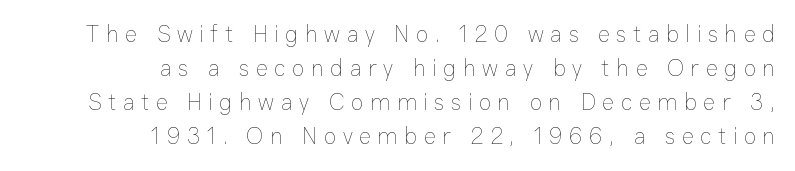
The image shows 23 px text type, upright; set right-aligned, normal line spacing (1.48x), unusually wide letter spacing (+0.29 em), not underlined.
